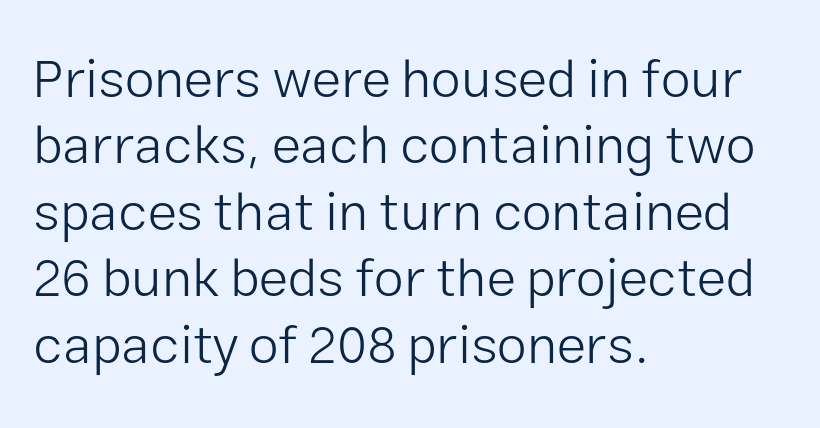
Reading down the block, your eye returns to a fixed left position each line. Descenders are the only things crossing below the line. The passage shown has conventional tracking throughout. Think of a printed novel: that variable character pitch is what you see here. The rendering shows plain stroke endings on the letterforms — a sans-serif design.
